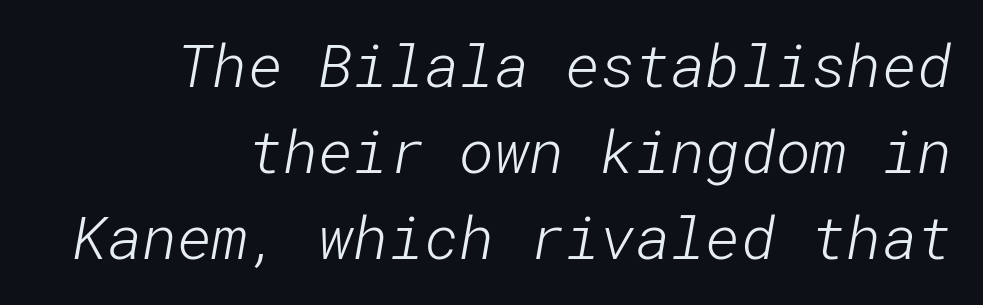
Q: Is the text bold? A: No.
Q: Is the typeface a serif or a sans-serif typeface? A: Sans-serif.
Q: Is the text underlined? A: No.
Q: How is the paragraph aligned? A: Right-aligned.
Q: Is the spacing between letters normal or unusually wide? A: Normal.
Q: Is the spacing between lines tight, normal or loose? A: Normal.
Q: Width (condensed, normal, or wide)? A: Normal.
Q: Stroke contrast? A: Low.
Q: x-height? A: Medium.
